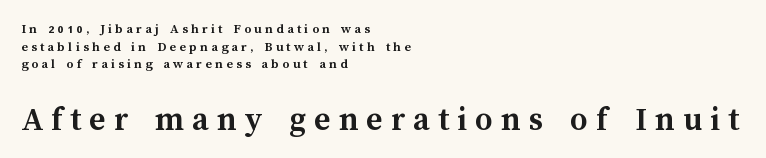
The image shows 35 px semibold type, upright; set left-aligned, normal line spacing (1.26x), unusually wide letter spacing (+0.23 em), not underlined; the second (bottom) block is 2.5x larger; medium stroke contrast and a medium x-height.
